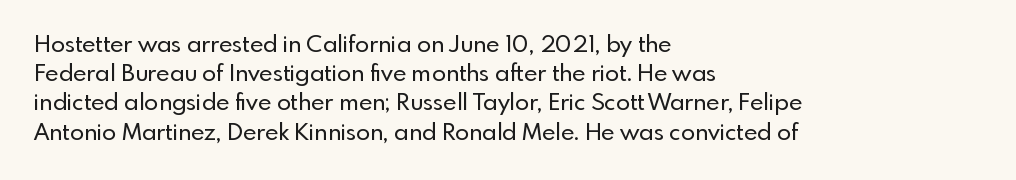
Q: Is the text italic (slanted)? A: No, it is upright.
Q: Is the text underlined? A: No.
Q: How is the paragraph aligned? A: Left-aligned.
Q: Is the spacing between letters normal or unusually wide? A: Normal.
Q: Is the spacing between lines tight, normal or loose? A: Normal.
